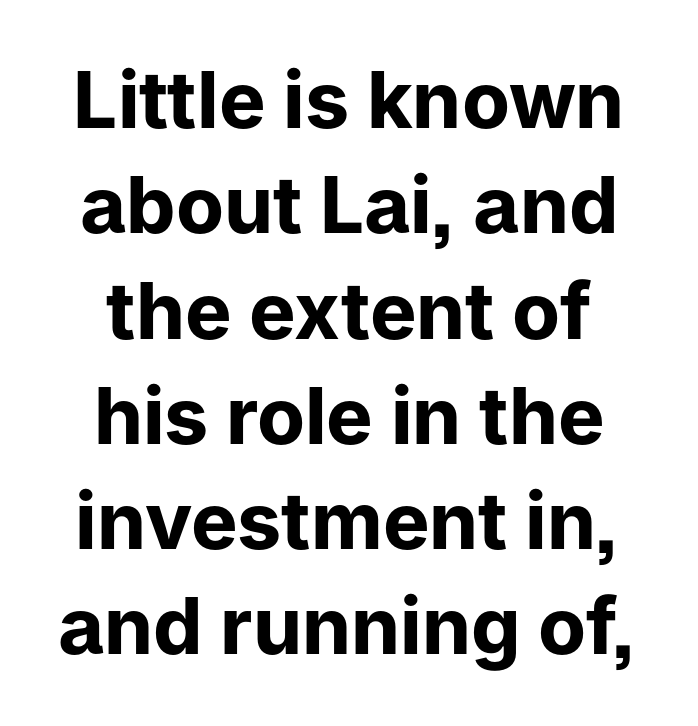
Q: Is the text bold? A: Yes.
Q: Is the text italic (slanted)? A: No, it is upright.
Q: Is the typeface a serif or a sans-serif typeface? A: Sans-serif.
Q: Is the text underlined? A: No.
Q: Is the spacing between letters normal or unusually wide? A: Normal.
Q: Is the spacing between lines tight, normal or loose? A: Normal.
Q: Width (condensed, normal, or wide)? A: Normal.
Q: Stroke contrast? A: Low.
Q: x-height? A: Medium.
Q: Monospaced? A: No.
